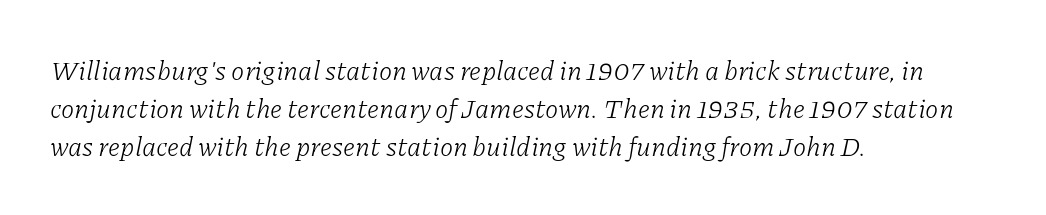
A typesetter would call this zero additional tracking. One-word summary of the alignment: left. Stem width sits at or under what a default text font uses. Looking at the ascenders, they clearly lean. The rows are spaced the way most documents space them.
